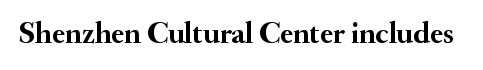
Q: Is the text bold? A: Yes.
Q: Is the text italic (slanted)? A: No, it is upright.
Q: Is the typeface a serif or a sans-serif typeface? A: Serif.
Q: Is the text underlined? A: No.
Q: Is the spacing between letters normal or unusually wide? A: Normal.
Q: Width (condensed, normal, or wide)? A: Normal.
Q: Stroke contrast? A: Medium.
Q: x-height? A: Small.
Q: Monospaced? A: No.
